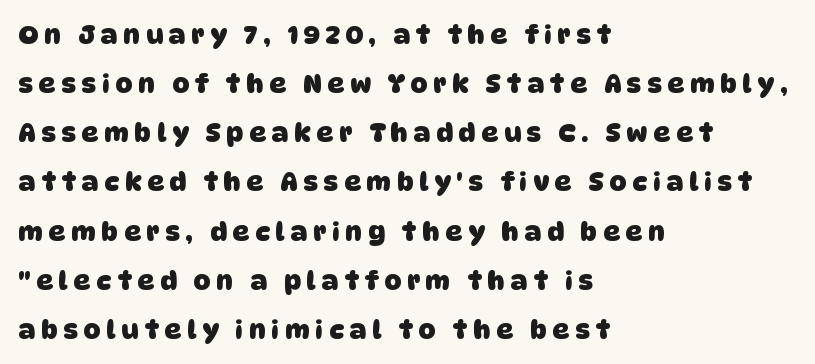
The image shows 26 px bold type; set left-aligned, line spacing 1.89x, unusually wide letter spacing (+0.23 em), not underlined.
